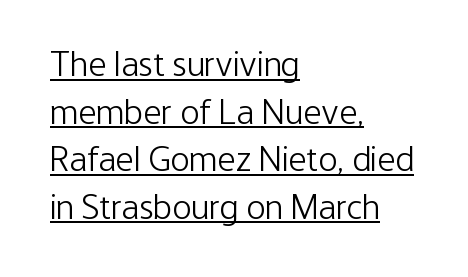
The image shows 36 px light, condensed sans-serif type, upright; set left-aligned, normal line spacing (1.32x), normal letter spacing, underlined; low stroke contrast and a medium x-height.
